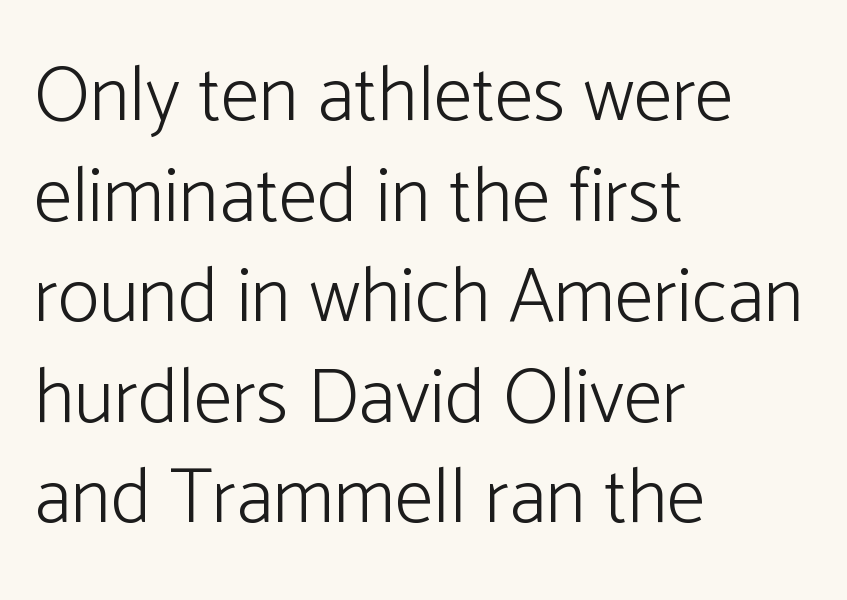
{"serif": "no", "italic": "no", "bold": "no", "weight": "light", "width": "normal", "stroke_contrast": "low", "x_height": "medium", "monospaced": "no", "underline": "no", "align": "left", "line_spacing": "normal", "line_spacing_ratio": 1.29, "letter_spacing": "normal", "letter_spacing_em": 0.0, "glyph_px": 78}
